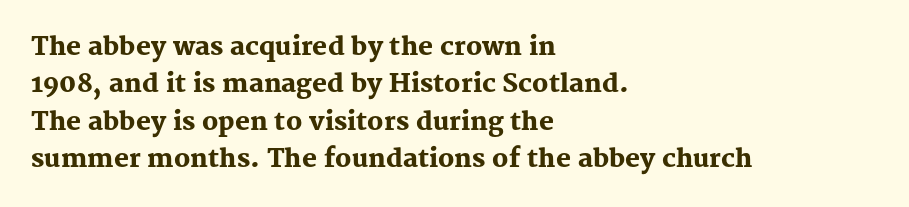
Baseline-to-baseline distance is the conventional proportion of letter height. The typesetter chose a ragged-right arrangement here. The zone under the glyphs is completely vacant. Typesetter's note: full bold, strokes at maximum text heaviness. In terms of posture, this sample is upright. The horizontal fit of the characters is conventional and even.
